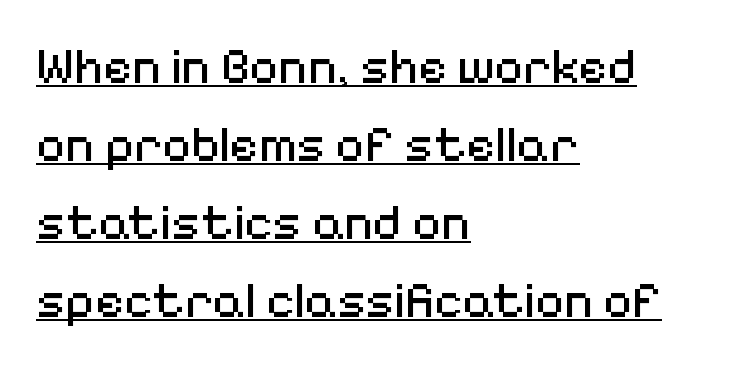
When letters stand straight like this, we call the style roman or upright. Heaviness? Minimal to ordinary, like unemphasized prose. The tracking reads as untouched default to a designer's eye. Here the designer chose a conventional face with non-uniform glyph widths. Letterform terminals end flat and unadorned throughout the passage.
